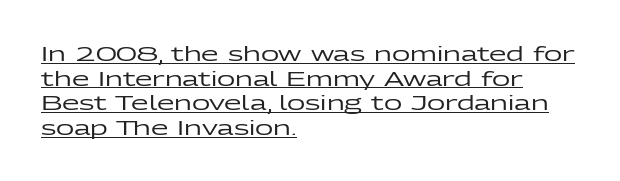
{"italic": "no", "underline": "yes", "align": "left", "line_spacing_ratio": 1.23, "letter_spacing": "normal", "letter_spacing_em": 0.0, "glyph_px": 20}
